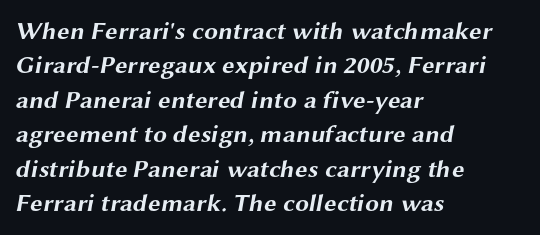
{"bold": "yes", "underline": "no", "align": "left", "line_spacing": "normal", "line_spacing_ratio": 1.38, "letter_spacing": "normal", "letter_spacing_em": 0.0, "glyph_px": 25}
